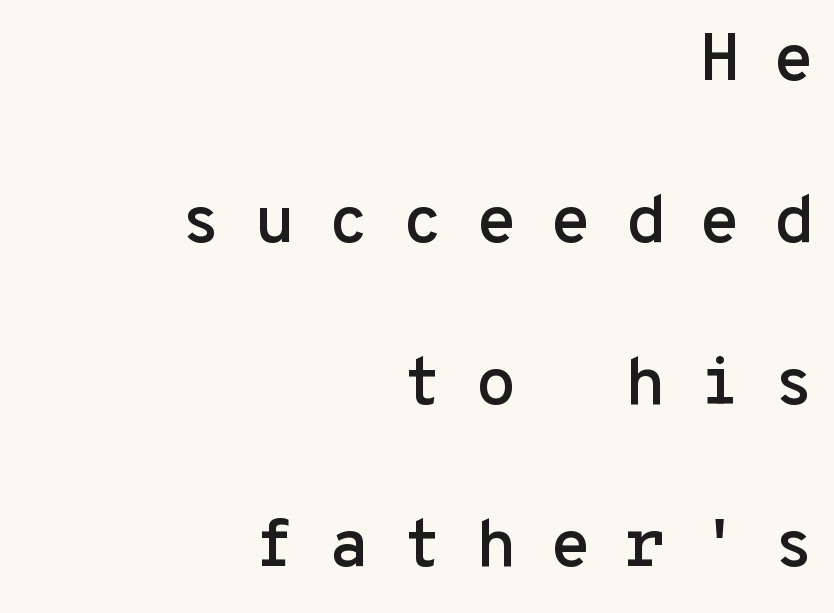
Q: Is the text italic (slanted)? A: No, it is upright.
Q: Is the typeface a serif or a sans-serif typeface? A: Sans-serif.
Q: Is the text underlined? A: No.
Q: How is the paragraph aligned? A: Right-aligned.
Q: Is the spacing between letters normal or unusually wide? A: Unusually wide.
Q: Is the spacing between lines tight, normal or loose? A: Loose.
Q: Width (condensed, normal, or wide)? A: Normal.
Q: Stroke contrast? A: Low.
Q: x-height? A: Medium.
Q: Monospaced? A: Yes.
